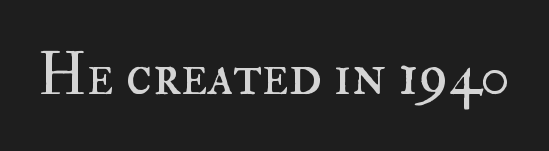
{"italic": "no", "bold": "no", "weight": "regular", "width": "normal", "stroke_contrast": "high", "x_height": "small", "monospaced": "no", "underline": "no", "letter_spacing": "normal", "letter_spacing_em": 0.0, "glyph_px": 59}
